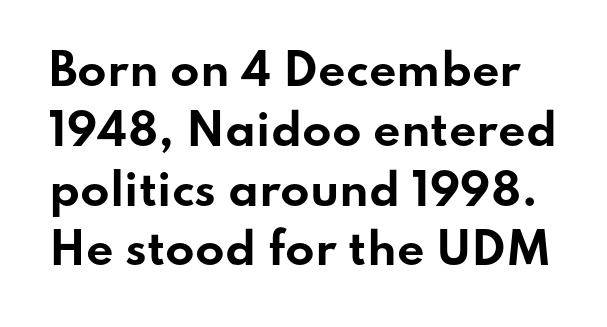
Q: Is the text bold? A: Yes.
Q: Is the text italic (slanted)? A: No, it is upright.
Q: Is the typeface a serif or a sans-serif typeface? A: Sans-serif.
Q: Is the text underlined? A: No.
Q: Is the spacing between letters normal or unusually wide? A: Normal.
Q: Is the spacing between lines tight, normal or loose? A: Normal.
Q: Width (condensed, normal, or wide)? A: Wide.
Q: Stroke contrast? A: Low.
Q: x-height? A: Small.
Q: Monospaced? A: No.
